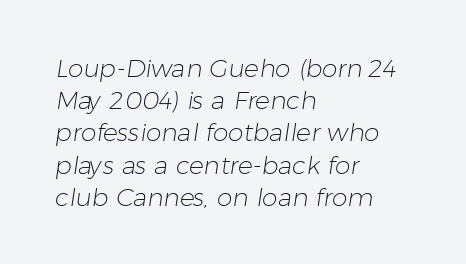
{"bold": "no", "underline": "no", "align": "left", "line_spacing": "normal", "line_spacing_ratio": 1.29, "letter_spacing": "normal", "letter_spacing_em": 0.0, "glyph_px": 25}
